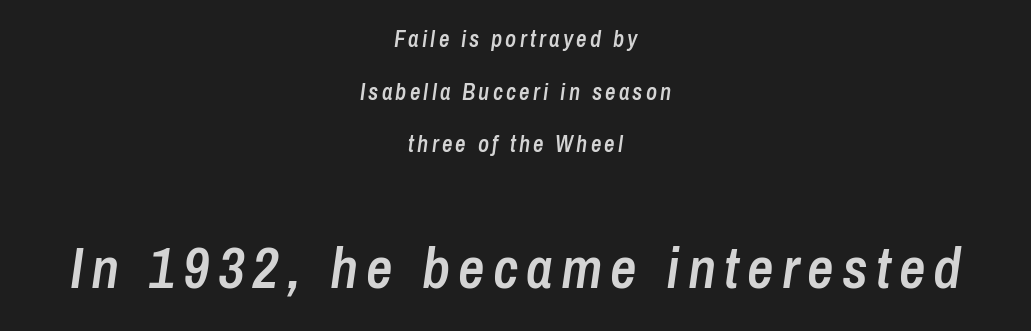
{"italic": "yes", "lean": "right", "slant_degrees": 8, "bold": "semi", "weight": "semibold", "width": "condensed", "stroke_contrast": "low", "x_height": "medium", "monospaced": "no", "underline": "no", "align": "center", "line_spacing": "loose", "line_spacing_ratio": 2.29, "larger_block": "second", "size_ratio": 2.52, "glyph_px": 58}
